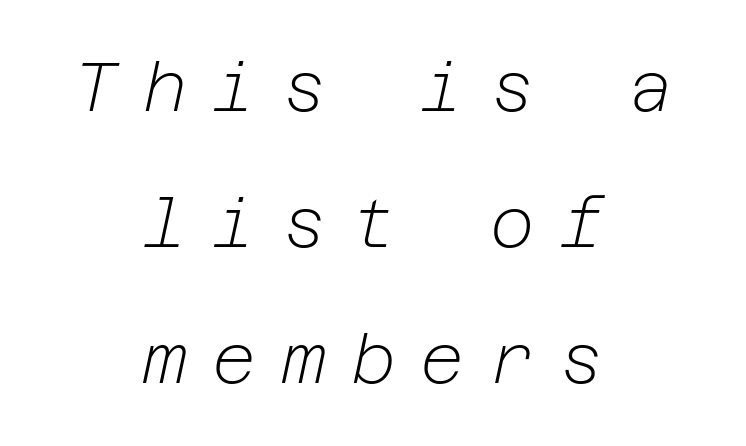
Q: Is the text bold? A: No.
Q: Is the text italic (slanted)? A: Yes, it leans right by about 12 degrees.
Q: Is the text underlined? A: No.
Q: How is the paragraph aligned? A: Centered.
Q: Is the spacing between letters normal or unusually wide? A: Unusually wide.
Q: Is the spacing between lines tight, normal or loose? A: Loose.
Q: Width (condensed, normal, or wide)? A: Normal.
Q: Stroke contrast? A: Low.
Q: x-height? A: Medium.
